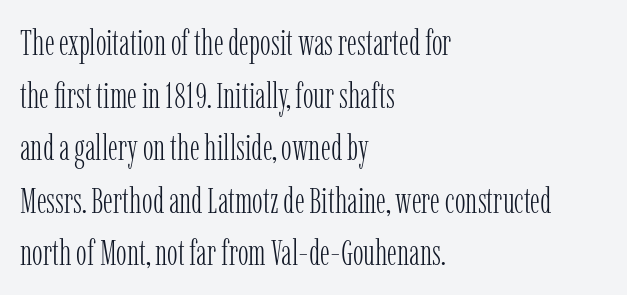
Tall strokes in this sample are plumb rather than angled. Each row of text sits above clean, open space. The passage shown is typeset with a serif family. These lines are rendered in a variable-pitch font.
